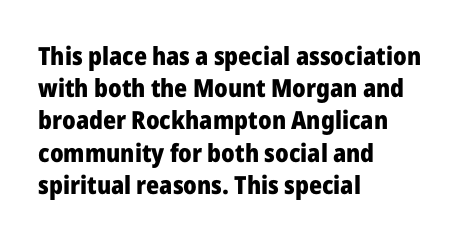
Q: Is the text bold? A: Yes.
Q: Is the text italic (slanted)? A: No, it is upright.
Q: Is the text underlined? A: No.
Q: How is the paragraph aligned? A: Left-aligned.
Q: Is the spacing between letters normal or unusually wide? A: Normal.
Q: Is the spacing between lines tight, normal or loose? A: Normal.
